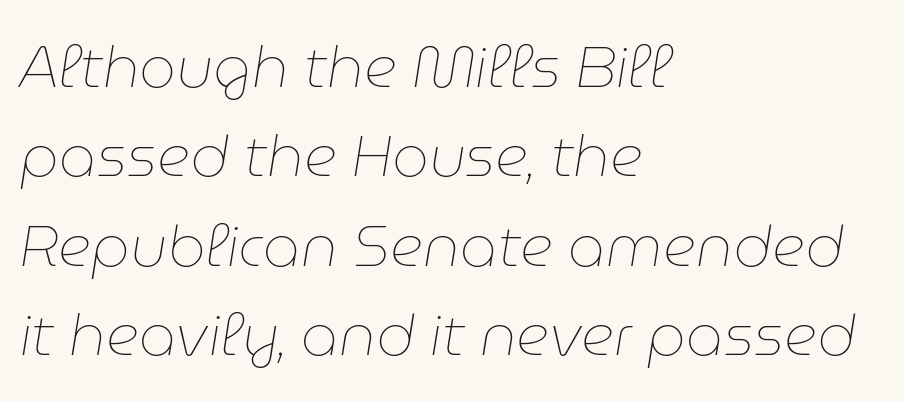
The image shows 58 px thin type, italic (leaning right); set left-aligned, normal line spacing (1.54x), normal letter spacing, not underlined; low stroke contrast and a medium x-height.
